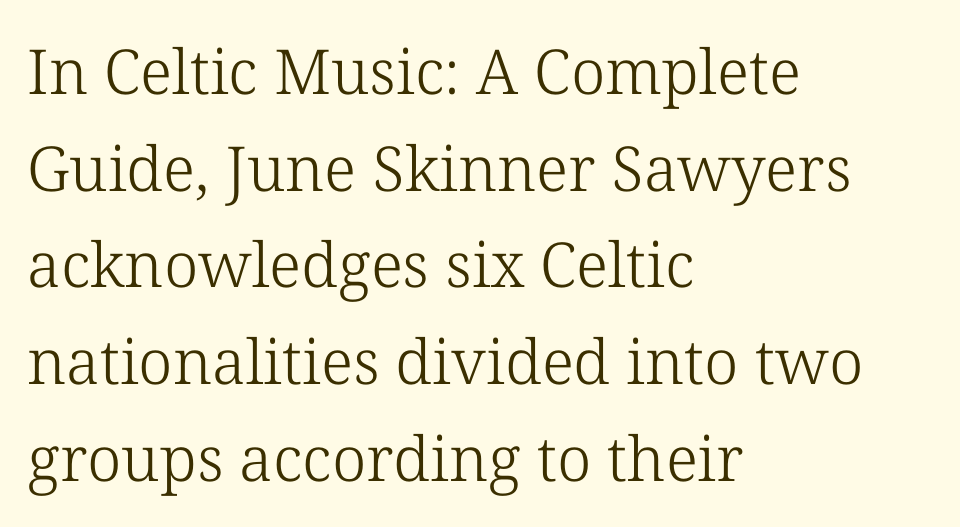
Alignment: flush left. A bare baseline throughout the passage. The letters stand upright; this is a roman face. Stem width sits at or under what a default text font uses.
